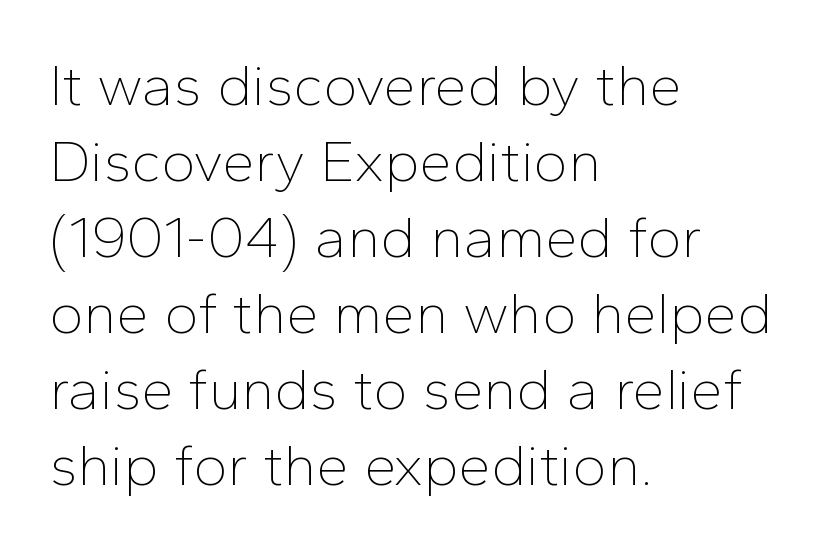
Q: Is the text bold? A: No.
Q: Is the text italic (slanted)? A: No, it is upright.
Q: Is the typeface a serif or a sans-serif typeface? A: Sans-serif.
Q: Is the text underlined? A: No.
Q: How is the paragraph aligned? A: Left-aligned.
Q: Is the spacing between letters normal or unusually wide? A: Normal.
Q: Is the spacing between lines tight, normal or loose? A: Normal.
Q: Width (condensed, normal, or wide)? A: Normal.
Q: Stroke contrast? A: Low.
Q: x-height? A: Medium.
Q: Monospaced? A: No.
